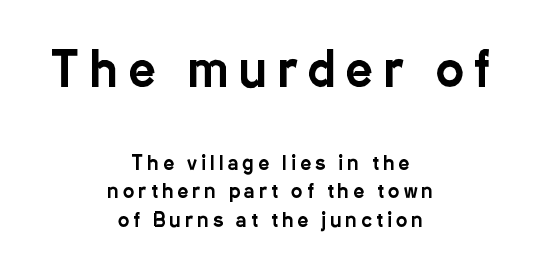
{"serif": "no", "italic": "no", "width": "condensed", "stroke_contrast": "low", "x_height": "medium", "monospaced": "no", "underline": "no", "align": "center", "line_spacing": "normal", "line_spacing_ratio": 1.51, "letter_spacing": "wide", "letter_spacing_em": 0.23, "larger_block": "first", "size_ratio": 2.47, "glyph_px": 47}
